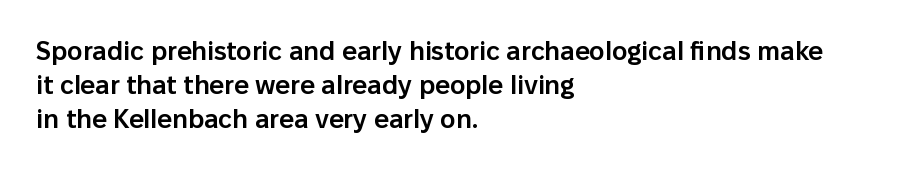
The image shows 26 px text type, upright; set left-aligned, normal line spacing (1.3x), normal letter spacing, not underlined.
